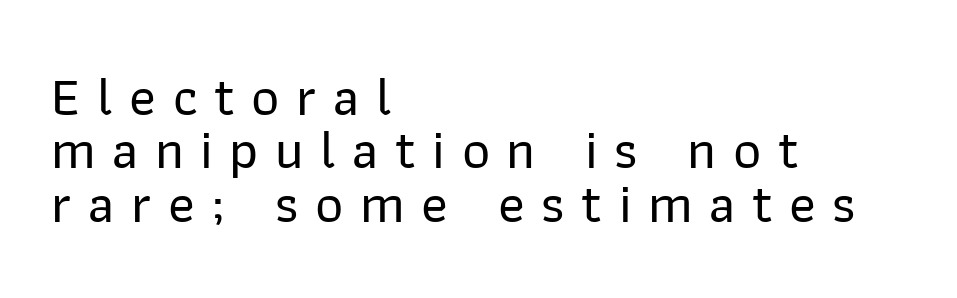
The image shows 55 px sans-serif type, upright; set left-aligned, tight line spacing (0.97x), unusually wide letter spacing (+0.3 em), not underlined; low stroke contrast and a medium x-height.
